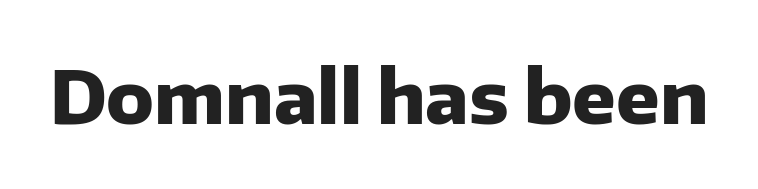
The image shows 72 px heavy sans-serif type, upright; set normal letter spacing, not underlined; low stroke contrast and a medium x-height.
